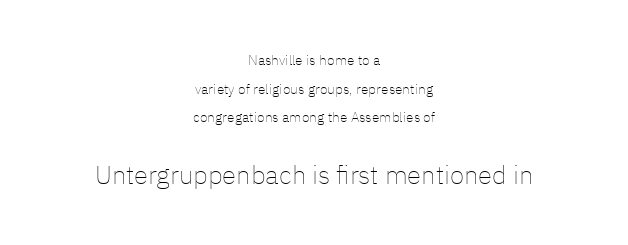
One glance says open: line gaps are wider than usual. Anything drawn beneath the words? Only blank space. No letter is thick-stroked: the sample isn't bold. Bigger letters appear in the bottom chunk; the top chunk is reduced.
